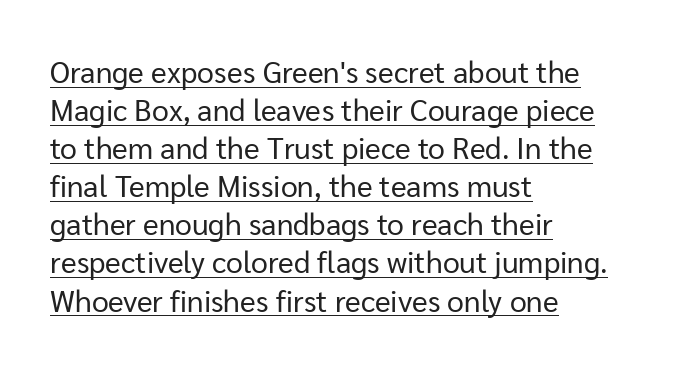
{"serif": "no", "italic": "no", "bold": "no", "weight": "regular", "width": "normal", "stroke_contrast": "low", "x_height": "medium", "monospaced": "no", "underline": "yes", "align": "left", "line_spacing": "normal", "line_spacing_ratio": 1.27, "letter_spacing": "normal", "letter_spacing_em": 0.0, "glyph_px": 30}
